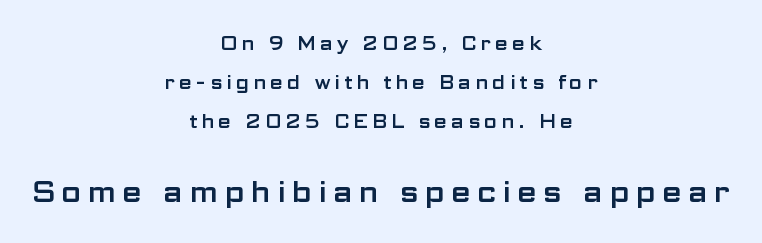
The image shows 29 px wide sans-serif type, upright; set centered, loose line spacing (2.06x), unusually wide letter spacing (+0.21 em), not underlined; the second (bottom) block is 1.53x larger; low stroke contrast and a medium x-height.
